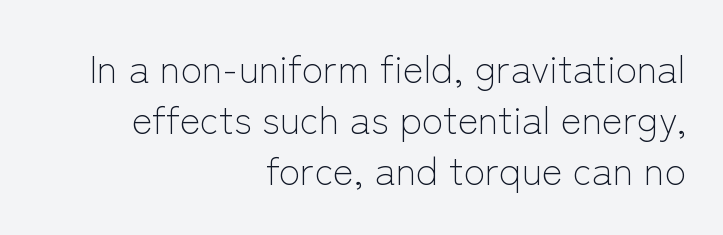
The image shows 39 px light sans-serif type, upright; set right-aligned, normal line spacing (1.31x), normal letter spacing, not underlined; low stroke contrast and a medium x-height.
